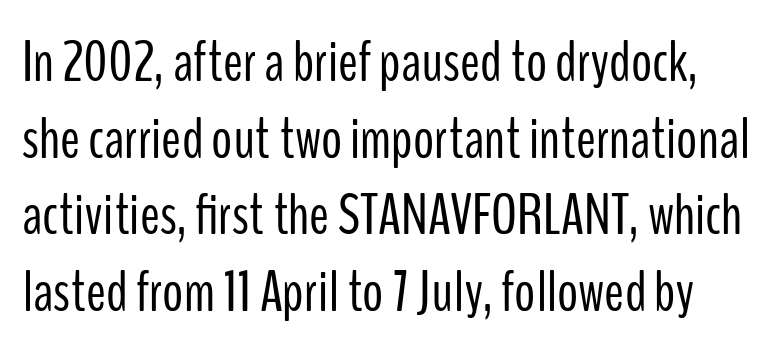
The image shows 59 px light, condensed sans-serif type, upright; set normal line spacing (1.3x), normal letter spacing, not underlined; low stroke contrast and a medium x-height.
